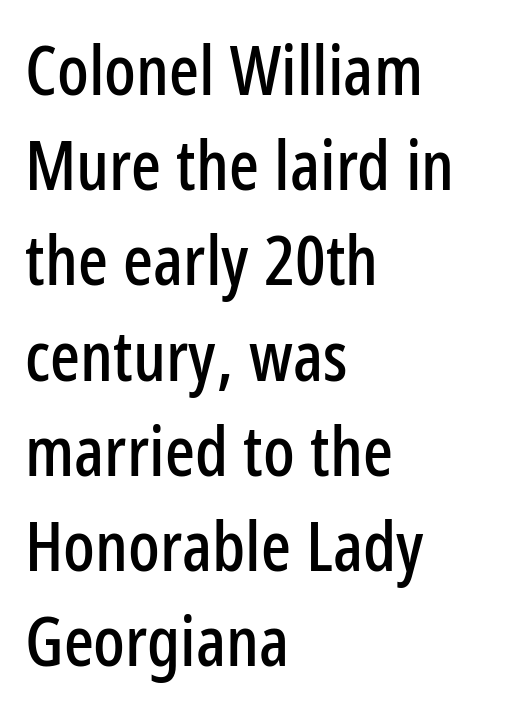
{"serif": "no", "italic": "no", "width": "condensed", "stroke_contrast": "low", "x_height": "medium", "monospaced": "no", "underline": "no", "align": "left", "line_spacing": "normal", "line_spacing_ratio": 1.36, "letter_spacing": "normal", "letter_spacing_em": 0.0, "glyph_px": 70}
